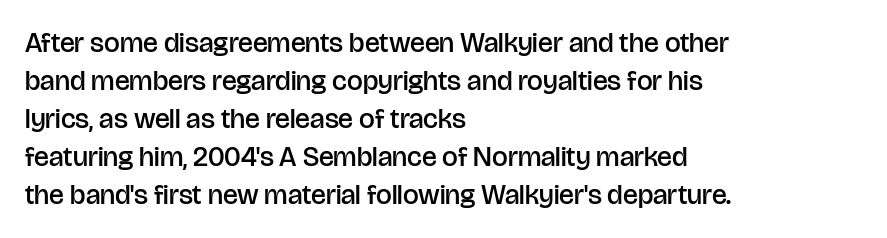
{"serif": "no", "italic": "no", "bold": "semi", "weight": "semibold", "width": "normal", "stroke_contrast": "low", "x_height": "large", "monospaced": "no", "underline": "no", "align": "left", "line_spacing": "normal", "line_spacing_ratio": 1.36, "letter_spacing": "normal", "letter_spacing_em": 0.0, "glyph_px": 28}
